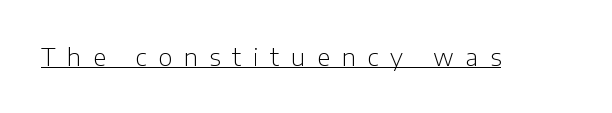
Q: Is the text bold? A: No.
Q: Is the text italic (slanted)? A: No, it is upright.
Q: Is the text underlined? A: Yes.
Q: Is the spacing between letters normal or unusually wide? A: Unusually wide.
